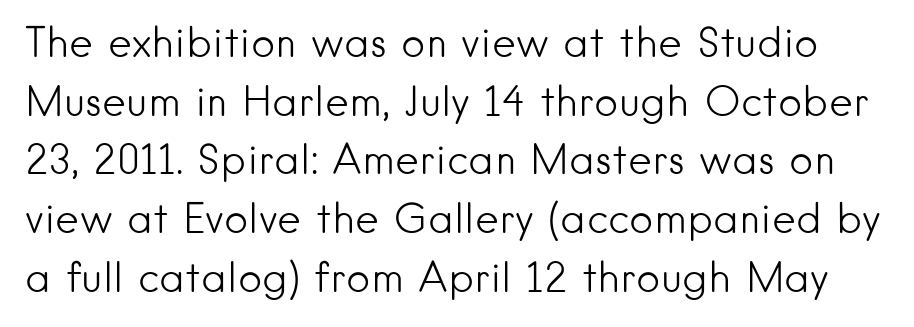
{"serif": "no", "italic": "no", "bold": "no", "weight": "light", "width": "normal", "stroke_contrast": "low", "x_height": "small", "monospaced": "no", "underline": "no", "line_spacing": "normal", "line_spacing_ratio": 1.43, "letter_spacing": "normal", "letter_spacing_em": 0.0, "glyph_px": 41}
